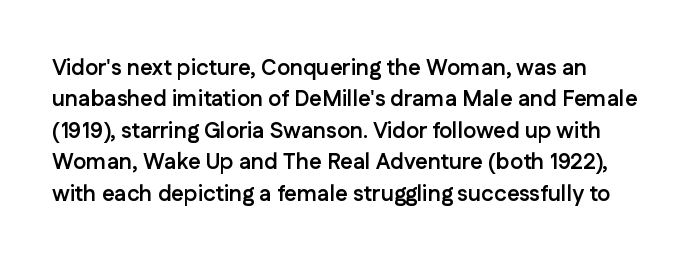
{"italic": "no", "bold": "yes", "underline": "no", "line_spacing": "normal", "line_spacing_ratio": 1.43, "letter_spacing": "normal", "letter_spacing_em": 0.0, "glyph_px": 22}
